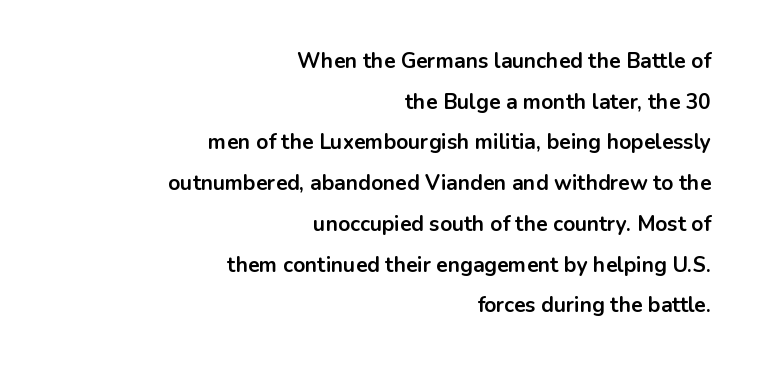
Does extra space separate the letters? No, they use regular spacing. Designer's note — italics off, roman on. These lines stack with their right ends in a neat column. Honestly, the rows look like they've been pulled way apart.
